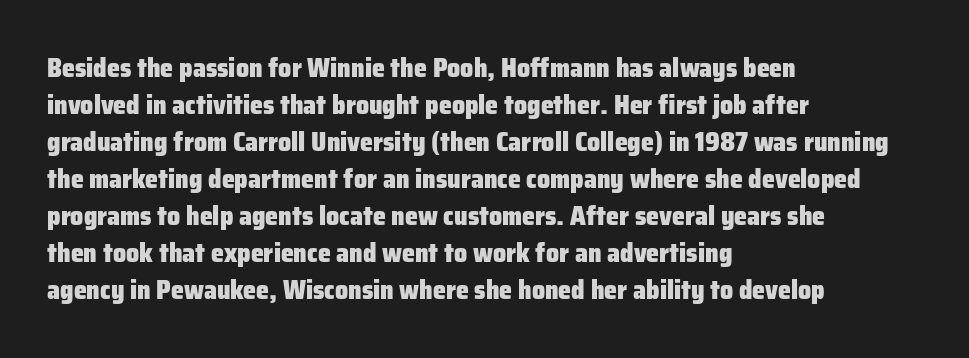
These words are printed bold, with thick strokes throughout. Between one letter and the next there's only the usual sliver of space. The letters stand straight up with perfectly vertical stems. The rendering anchors every line to the left-hand side. The leading is moderate, giving the passage an even texture.
